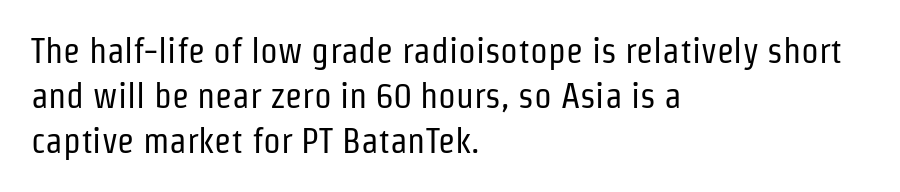
The image shows 35 px regular-weight, condensed sans-serif type, upright; set left-aligned, normal line spacing (1.29x), normal letter spacing, not underlined; low stroke contrast and a medium x-height.
